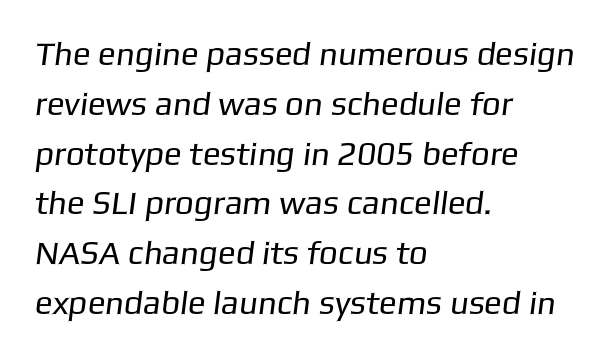
The image shows 33 px regular-weight sans-serif type; set left-aligned, normal line spacing (1.51x), normal letter spacing, not underlined; low stroke contrast and a medium x-height.
